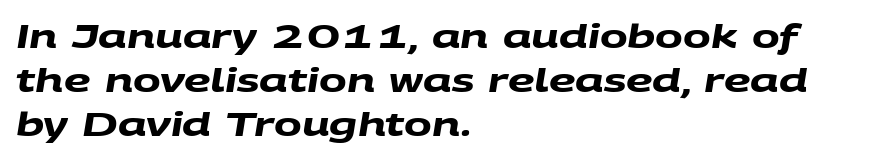
Q: Is the text bold? A: Yes.
Q: Is the typeface a serif or a sans-serif typeface? A: Sans-serif.
Q: Is the text underlined? A: No.
Q: How is the paragraph aligned? A: Left-aligned.
Q: Is the spacing between letters normal or unusually wide? A: Normal.
Q: Is the spacing between lines tight, normal or loose? A: Normal.
Q: Width (condensed, normal, or wide)? A: Wide.
Q: Stroke contrast? A: Medium.
Q: x-height? A: Large.
Q: Monospaced? A: No.
